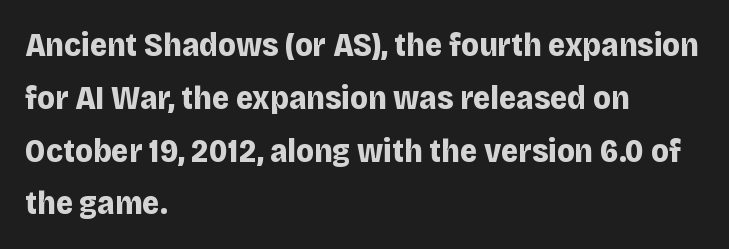
Q: Is the text bold? A: Yes.
Q: Is the text italic (slanted)? A: No, it is upright.
Q: Is the typeface a serif or a sans-serif typeface? A: Sans-serif.
Q: Is the text underlined? A: No.
Q: How is the paragraph aligned? A: Left-aligned.
Q: Is the spacing between letters normal or unusually wide? A: Normal.
Q: Is the spacing between lines tight, normal or loose? A: Normal.
Q: Width (condensed, normal, or wide)? A: Normal.
Q: Stroke contrast? A: Low.
Q: x-height? A: Large.
Q: Monospaced? A: No.
